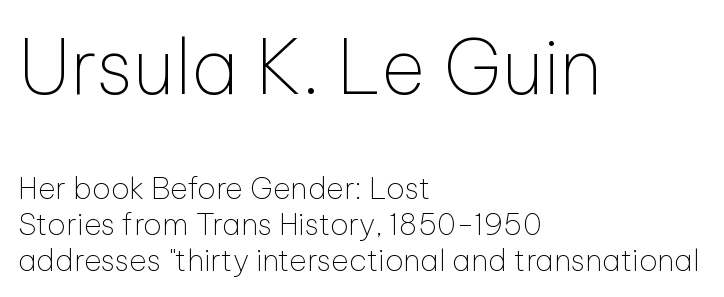
Q: Is the text bold? A: No.
Q: Is the text italic (slanted)? A: No, it is upright.
Q: Is the typeface a serif or a sans-serif typeface? A: Sans-serif.
Q: Is the text underlined? A: No.
Q: How is the paragraph aligned? A: Left-aligned.
Q: Is the spacing between letters normal or unusually wide? A: Normal.
Q: Which block of text is set in a larger size, the first (top) or the second (bottom)? A: The first (top) one.
Q: Width (condensed, normal, or wide)? A: Normal.
Q: Stroke contrast? A: Low.
Q: x-height? A: Medium.
Q: Monospaced? A: No.
